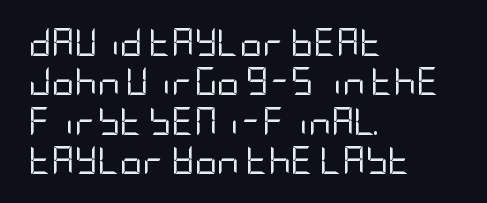
Q: Is the text bold? A: No.
Q: Is the text italic (slanted)? A: No, it is upright.
Q: Is the typeface a serif or a sans-serif typeface? A: Sans-serif.
Q: Is the text underlined? A: No.
Q: How is the paragraph aligned? A: Left-aligned.
Q: Is the spacing between letters normal or unusually wide? A: Normal.
Q: Is the spacing between lines tight, normal or loose? A: Normal.
Q: Width (condensed, normal, or wide)? A: Condensed.
Q: Stroke contrast? A: Low.
Q: x-height? A: Large.
